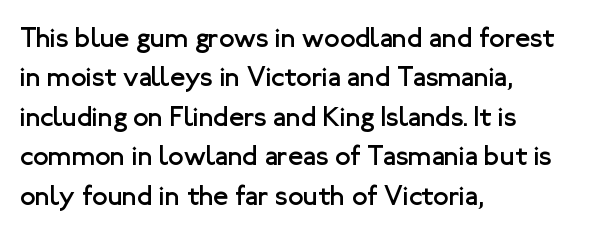
{"serif": "no", "italic": "no", "bold": "no", "weight": "regular", "width": "normal", "stroke_contrast": "low", "x_height": "medium", "monospaced": "no", "underline": "no", "align": "left", "line_spacing": "normal", "line_spacing_ratio": 1.41, "letter_spacing": "normal", "letter_spacing_em": 0.0, "glyph_px": 28}
